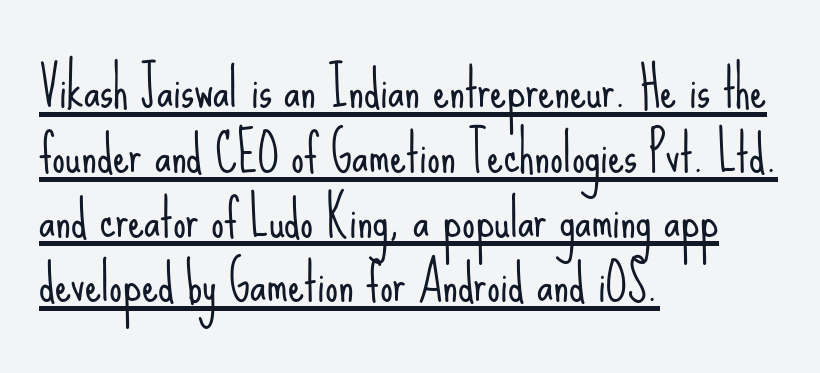
Q: Is the text bold? A: No.
Q: Is the text italic (slanted)? A: No, it is upright.
Q: Is the typeface a serif or a sans-serif typeface? A: Sans-serif.
Q: Is the text underlined? A: Yes.
Q: How is the paragraph aligned? A: Left-aligned.
Q: Is the spacing between letters normal or unusually wide? A: Normal.
Q: Is the spacing between lines tight, normal or loose? A: Normal.
Q: Width (condensed, normal, or wide)? A: Condensed.
Q: Stroke contrast? A: Low.
Q: x-height? A: Small.
Q: Monospaced? A: No.
